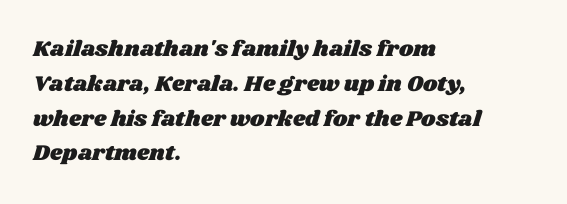
The image shows 22 px text type; set left-aligned, normal line spacing (1.58x), normal letter spacing, not underlined.
